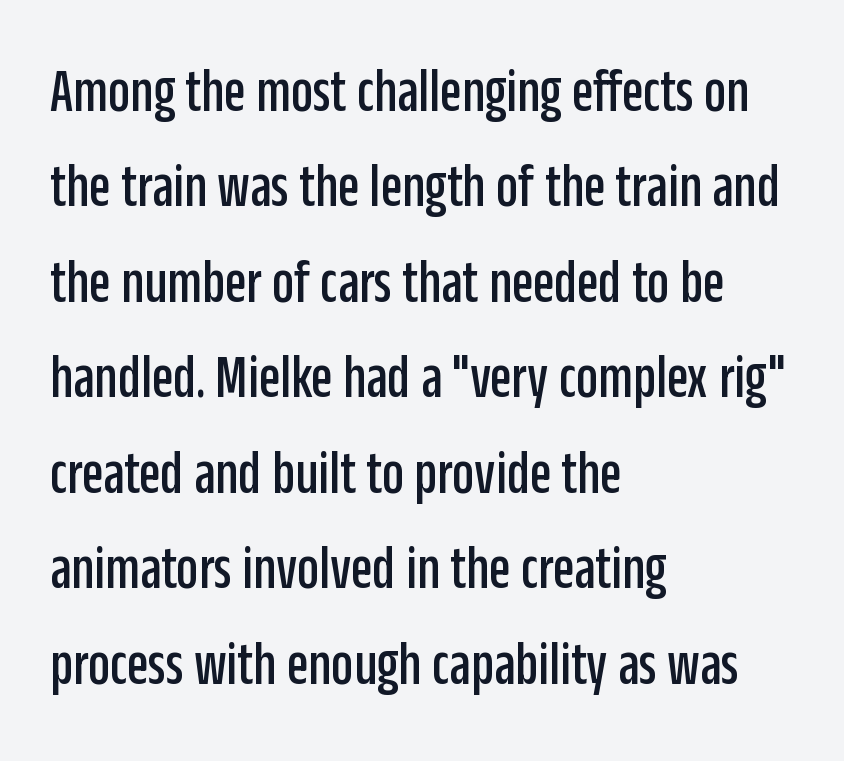
The image shows 62 px condensed sans-serif type, upright; set left-aligned, normal line spacing (1.54x), normal letter spacing, not underlined; low stroke contrast and a large x-height.
